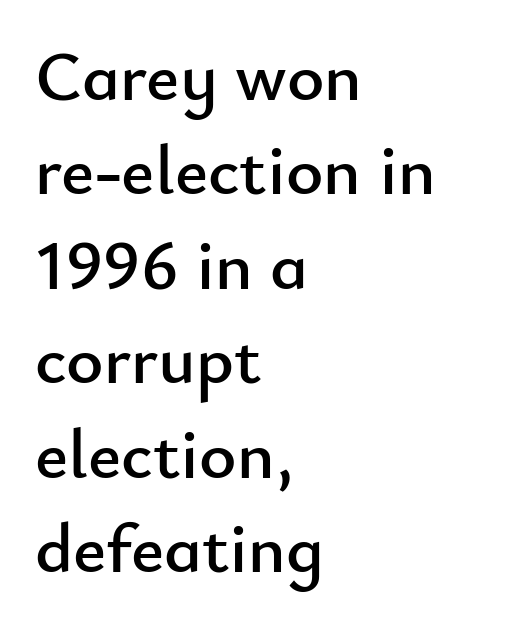
The image shows 71 px sans-serif type, upright; set left-aligned, normal line spacing (1.33x), normal letter spacing, not underlined; low stroke contrast and a small x-height.
